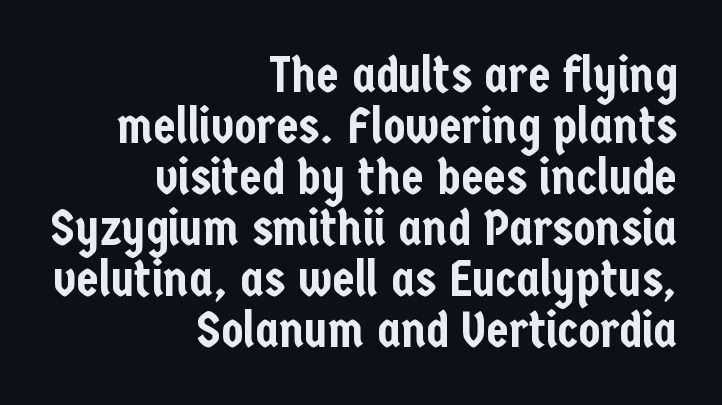
Q: Is the text italic (slanted)? A: No, it is upright.
Q: Is the typeface a serif or a sans-serif typeface? A: Sans-serif.
Q: Is the text underlined? A: No.
Q: How is the paragraph aligned? A: Right-aligned.
Q: Is the spacing between letters normal or unusually wide? A: Normal.
Q: Is the spacing between lines tight, normal or loose? A: Tight.
Q: Width (condensed, normal, or wide)? A: Condensed.
Q: Stroke contrast? A: Low.
Q: x-height? A: Medium.
Q: Monospaced? A: No.
